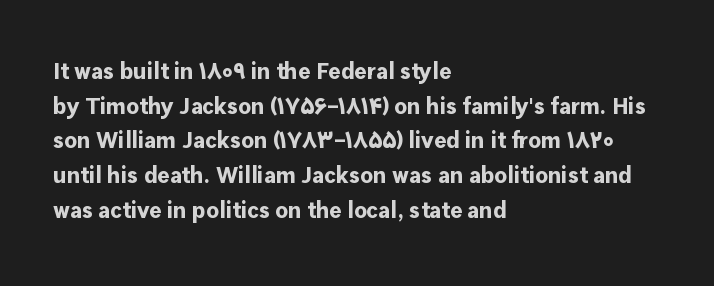
The image shows 23 px bold type, upright; set left-aligned, normal line spacing (1.51x), normal letter spacing, not underlined.
